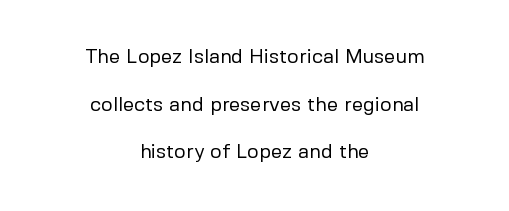
{"italic": "no", "bold": "no", "underline": "no", "align": "center", "line_spacing": "loose", "line_spacing_ratio": 2.38, "letter_spacing": "normal", "letter_spacing_em": 0.0, "glyph_px": 20}
